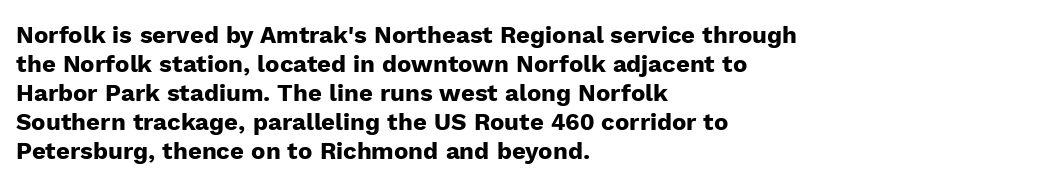
{"italic": "no", "bold": "yes", "underline": "no", "align": "left", "line_spacing_ratio": 1.21, "letter_spacing": "normal", "letter_spacing_em": 0.0, "glyph_px": 24}
